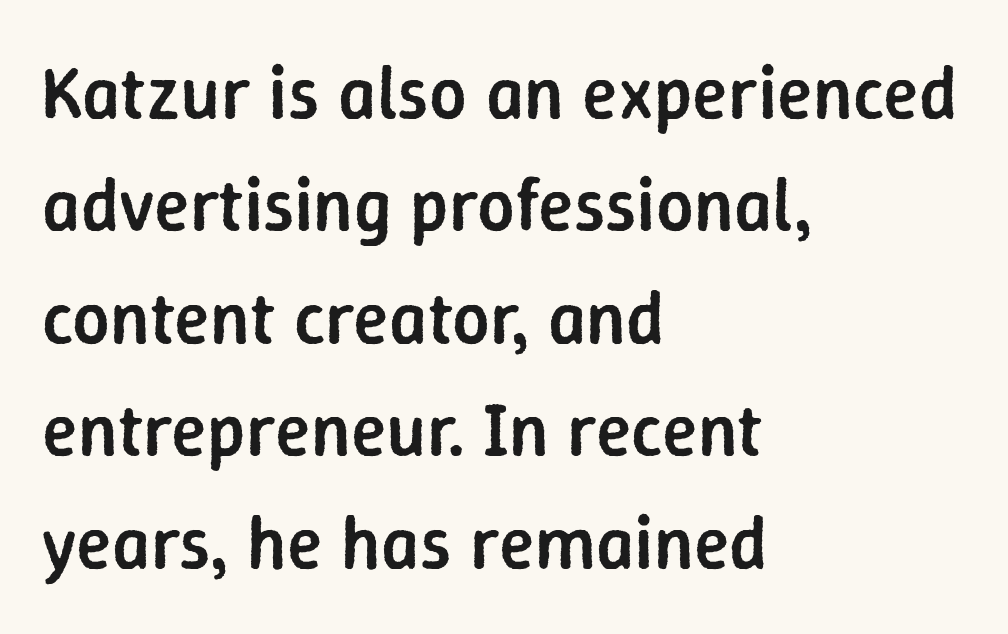
Default kerning and tracking; the words read as compact shapes. Tall strokes in this sample are plumb rather than angled. This rendering features lettering with no underline. Note the varied advance widths — an 'i' is clearly narrower than an 'm'. Font category for this specimen: sans-serif.
